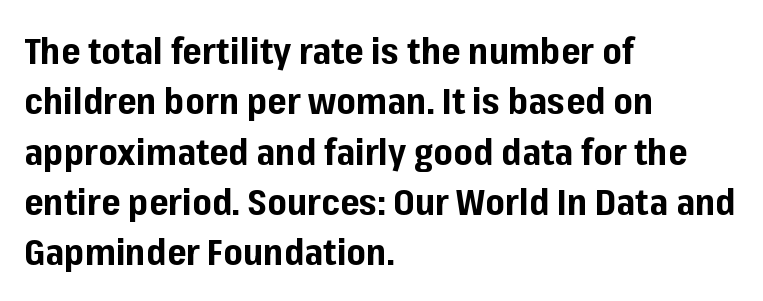
The image shows 37 px bold sans-serif type, upright; set left-aligned, normal line spacing (1.36x), normal letter spacing, not underlined; low stroke contrast and a medium x-height.
